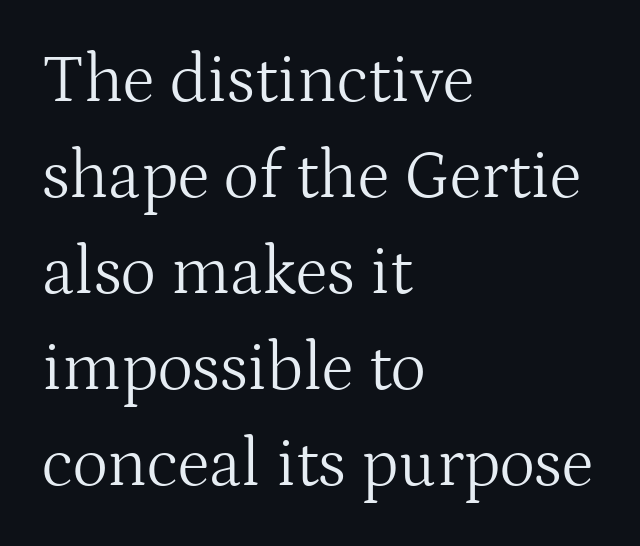
This is not heavy type; no bold has been used. Regular leading. Varying glyph widths throughout — classic text-font behaviour. The zone under the glyphs is completely vacant. A serif font was chosen for this passage.
